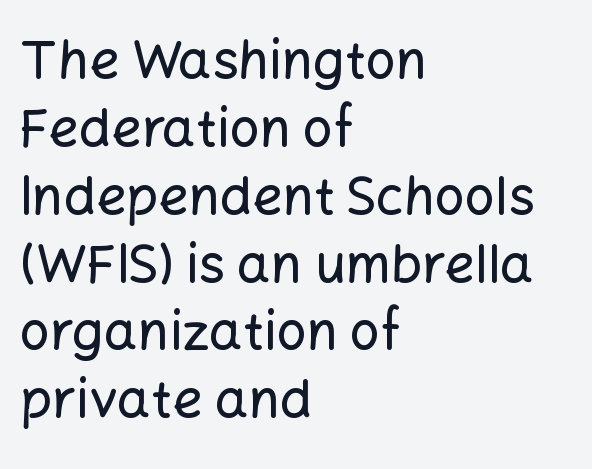
The image shows 53 px sans-serif type, upright; set left-aligned, normal line spacing (1.28x), normal letter spacing, not underlined; low stroke contrast and a medium x-height.
